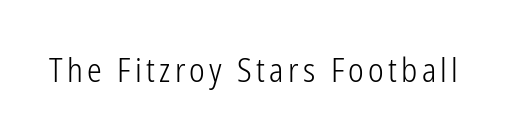
Check where the strokes stop: nothing finishes them off — pure sans. No chunkiness to these letters — they're not bold. Note the varied advance widths — an 'i' is clearly narrower than an 'm'. Letters rest on an invisible, unmarked baseline. Style check: upright.
